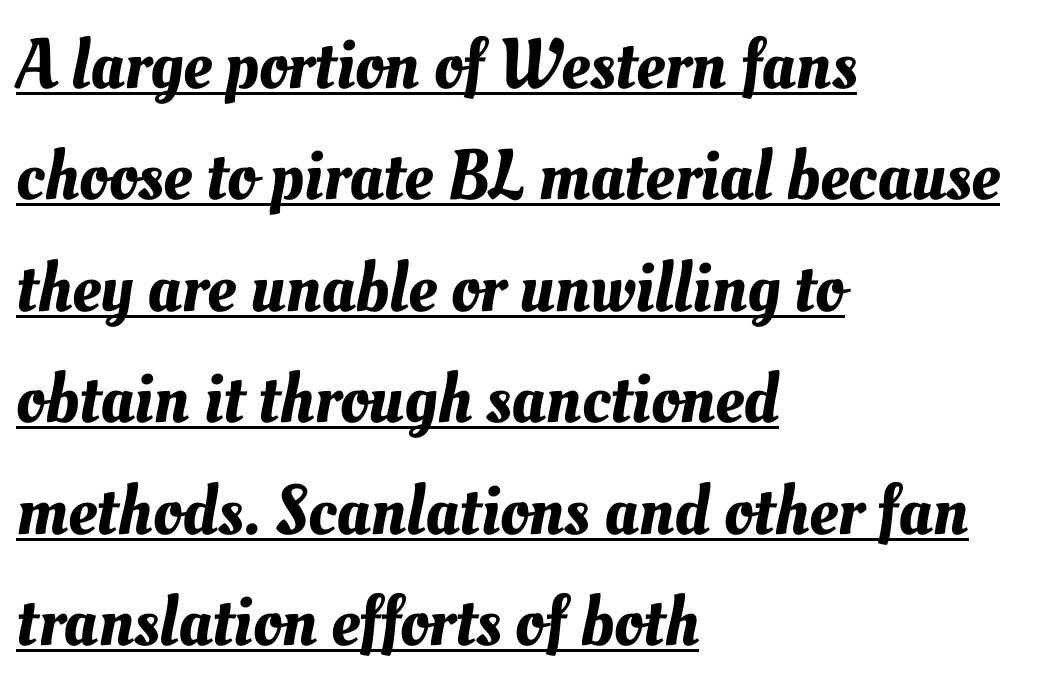
{"width": "normal", "stroke_contrast": "medium", "x_height": "small", "monospaced": "no", "underline": "yes", "align": "left", "line_spacing": "normal", "line_spacing_ratio": 1.57, "letter_spacing": "normal", "letter_spacing_em": 0.0, "glyph_px": 71}
